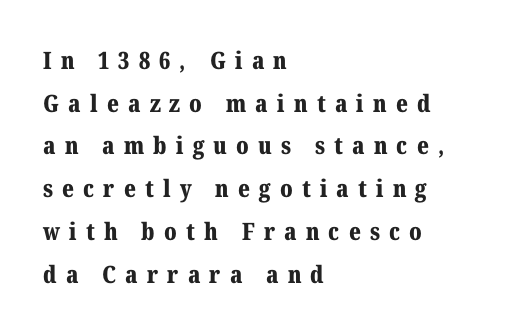
The image shows 24 px bold type, upright; set left-aligned, line spacing 1.78x, unusually wide letter spacing (+0.38 em), not underlined.
